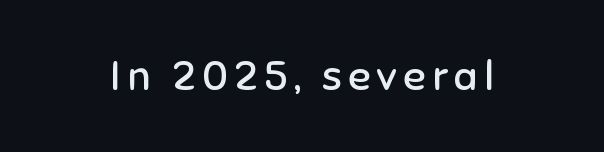
{"serif": "no", "italic": "no", "bold": "no", "weight": "regular", "width": "normal", "stroke_contrast": "low", "x_height": "medium", "monospaced": "no", "underline": "no", "glyph_px": 42}
